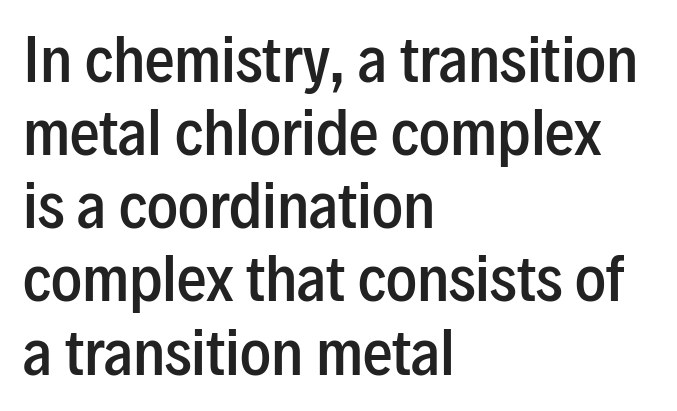
{"serif": "no", "italic": "no", "bold": "semi", "weight": "semibold", "width": "condensed", "stroke_contrast": "low", "x_height": "medium", "monospaced": "no", "underline": "no", "align": "left", "line_spacing_ratio": 1.24, "letter_spacing": "normal", "letter_spacing_em": 0.0, "glyph_px": 59}
